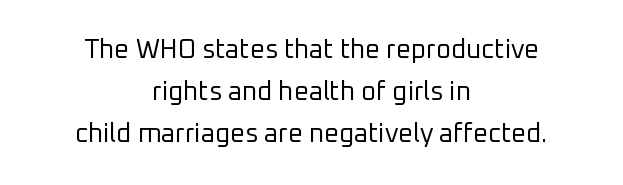
The image shows 26 px text type, upright; set centered, normal line spacing (1.61x), normal letter spacing, not underlined.
